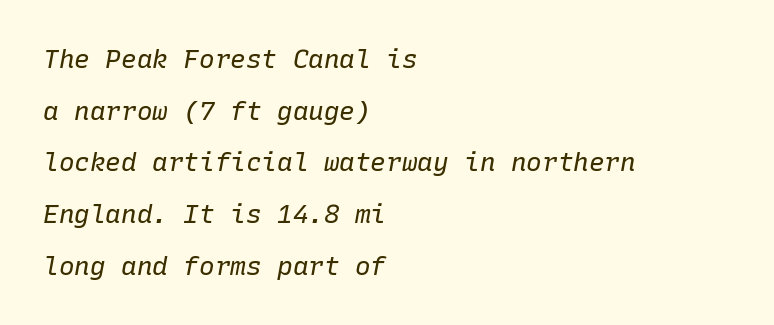
Q: Is the text bold? A: No.
Q: Is the text italic (slanted)? A: Yes, it leans right by about 10 degrees.
Q: Is the text underlined? A: No.
Q: How is the paragraph aligned? A: Left-aligned.
Q: Is the spacing between letters normal or unusually wide? A: Normal.
Q: Is the spacing between lines tight, normal or loose? A: Loose.
